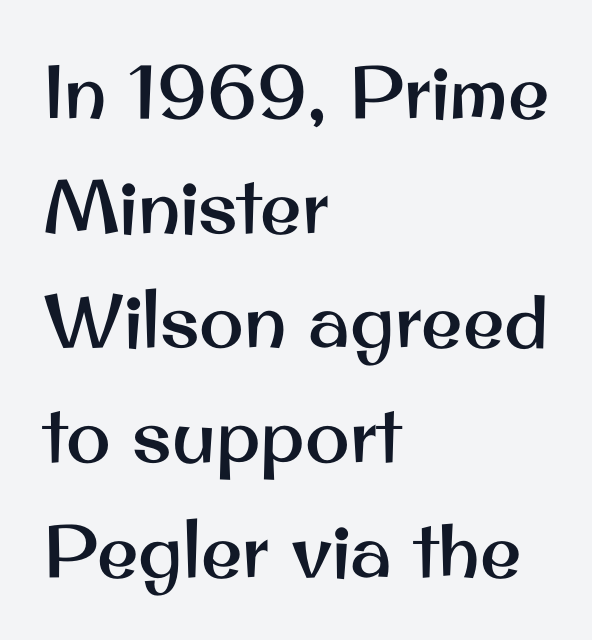
{"serif": "no", "italic": "no", "width": "normal", "stroke_contrast": "medium", "x_height": "small", "monospaced": "no", "underline": "no", "align": "left", "line_spacing": "normal", "line_spacing_ratio": 1.53, "letter_spacing": "normal", "letter_spacing_em": 0.0, "glyph_px": 75}
